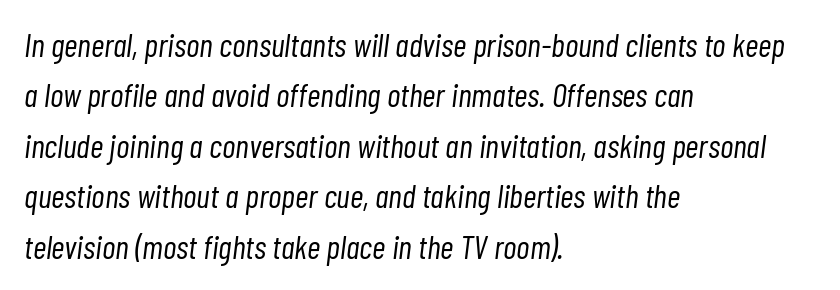
The image shows 33 px light, condensed type, italic (leaning right); set left-aligned, normal line spacing (1.53x), normal letter spacing, not underlined; low stroke contrast and a medium x-height.
